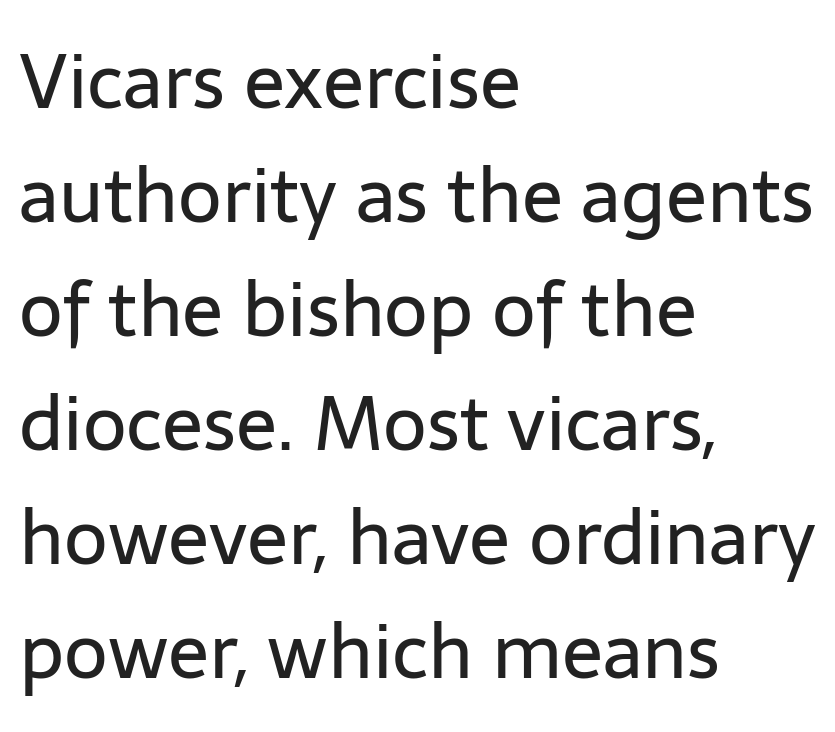
Q: Is the text bold? A: No.
Q: Is the text italic (slanted)? A: No, it is upright.
Q: Is the typeface a serif or a sans-serif typeface? A: Sans-serif.
Q: Is the text underlined? A: No.
Q: How is the paragraph aligned? A: Left-aligned.
Q: Is the spacing between letters normal or unusually wide? A: Normal.
Q: Is the spacing between lines tight, normal or loose? A: Normal.
Q: Width (condensed, normal, or wide)? A: Normal.
Q: Stroke contrast? A: Low.
Q: x-height? A: Medium.
Q: Monospaced? A: No.
